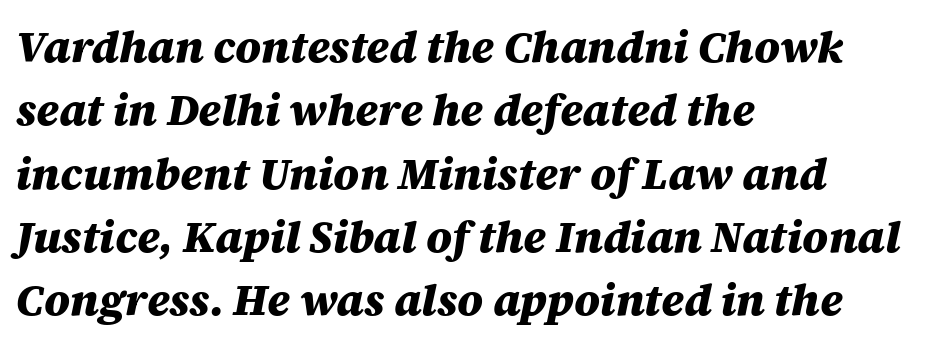
Pretty heavy lettering here — definitely bold. Underline: absent. There is no visible air inserted between adjacent glyphs. Compared with a centered layout, this one pins lines to the left instead. Slant detected: the letters are inclined.
